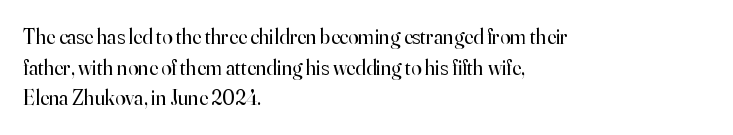
The strip under each line holds only bare page. The lines in this sample share a left origin and differ only in where they stop. The block of text has a typical density, with ordinary space between rows. A typesetter would call this zero additional tracking. Each stroke keeps to a modest, everyday thickness or less. Style check: upright.
